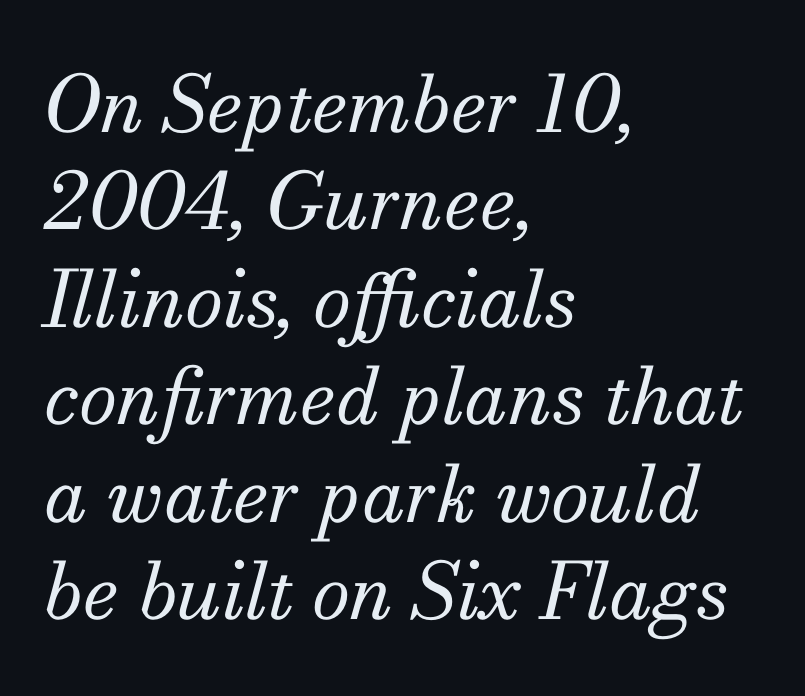
The image shows 78 px regular-weight serif type, italic (leaning right); set left-aligned, normal line spacing (1.25x), normal letter spacing, not underlined; medium stroke contrast and a small x-height.
